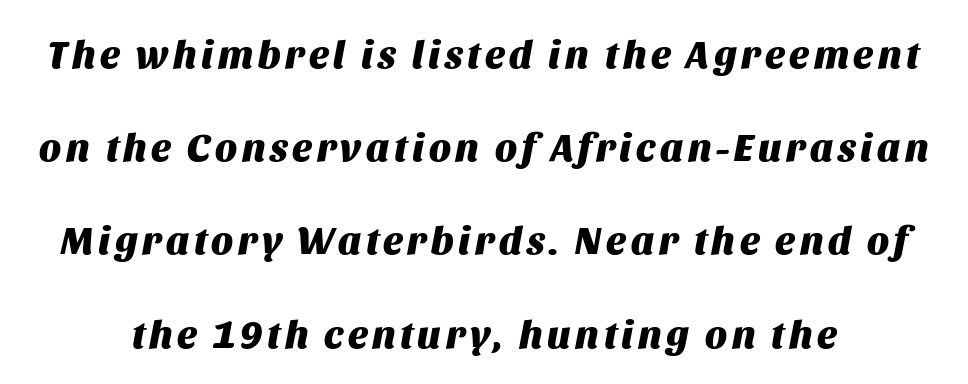
The image shows 39 px heavy type, italic (leaning right); set loose line spacing (2.39x), not underlined; medium stroke contrast and a large x-height.
